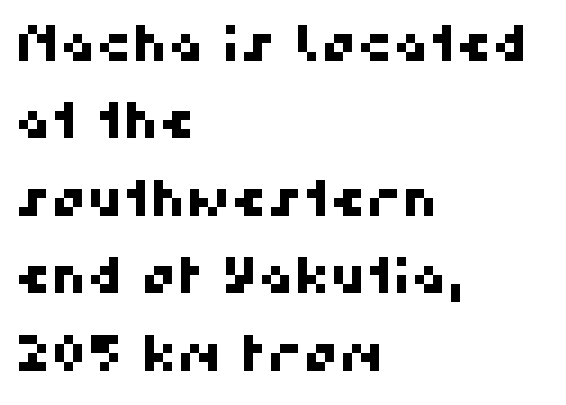
{"serif": "no", "width": "normal", "stroke_contrast": "high", "x_height": "medium", "monospaced": "no", "underline": "no", "align": "left", "line_spacing": "normal", "line_spacing_ratio": 1.55, "letter_spacing": "normal", "letter_spacing_em": 0.0, "glyph_px": 50}
